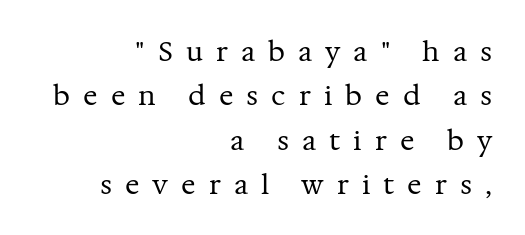
Letters rest on an invisible, unmarked baseline. Notice how the stems are strictly vertical — no italics here. Alignment: flush right. Is the type heavy? It reads as light-to-regular instead. Rows of type keep a routine distance in the vertical direction.
